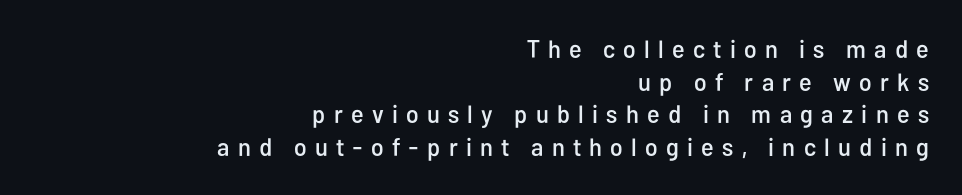
The image shows 25 px text type, upright; set right-aligned, normal line spacing (1.31x), unusually wide letter spacing (+0.33 em), not underlined.
